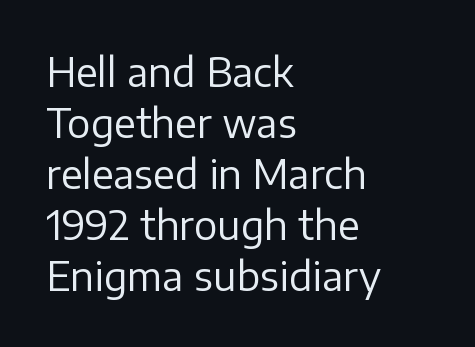
The image shows 39 px regular-weight sans-serif type, upright; set left-aligned, normal line spacing (1.31x), normal letter spacing, not underlined; low stroke contrast and a medium x-height.
